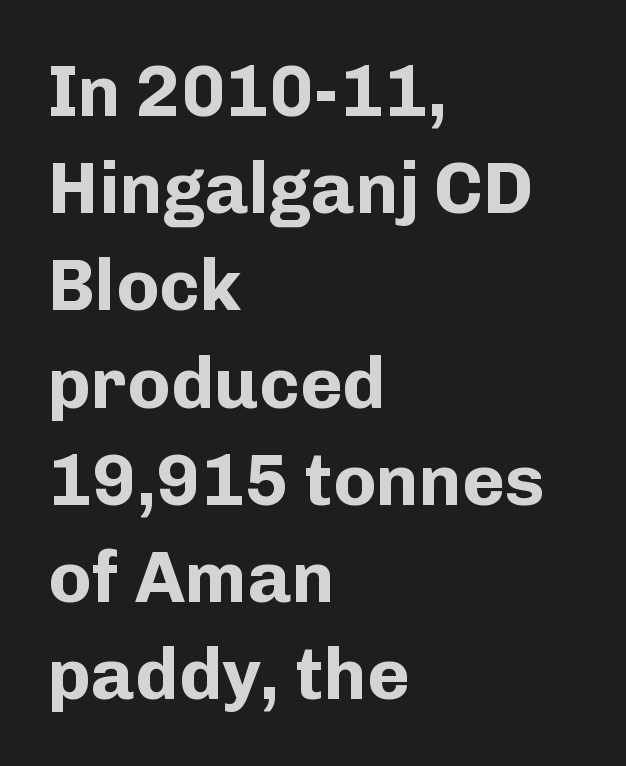
The image shows 72 px bold sans-serif type, upright; set left-aligned, normal line spacing (1.35x), normal letter spacing, not underlined; low stroke contrast and a medium x-height.
